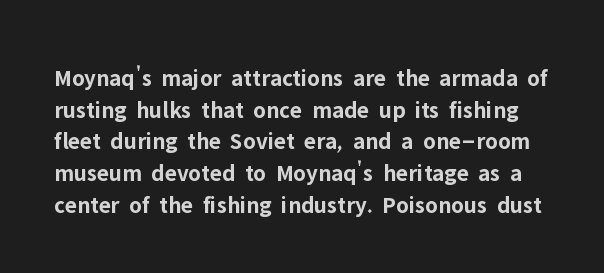
Q: Is the text bold? A: Yes.
Q: Is the text italic (slanted)? A: No, it is upright.
Q: Is the text underlined? A: No.
Q: Is the spacing between letters normal or unusually wide? A: Normal.
Q: Is the spacing between lines tight, normal or loose? A: Normal.
